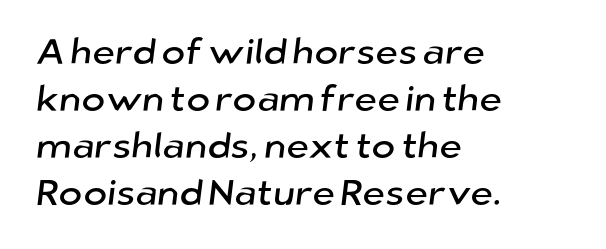
The passage is arranged the way most books set body copy — flush left. The font family rendered here belongs to the sans-serif group. How would I describe the line gaps? Plain and ordinary. This sample has the flowing, uneven cadence of proportional lettering.
